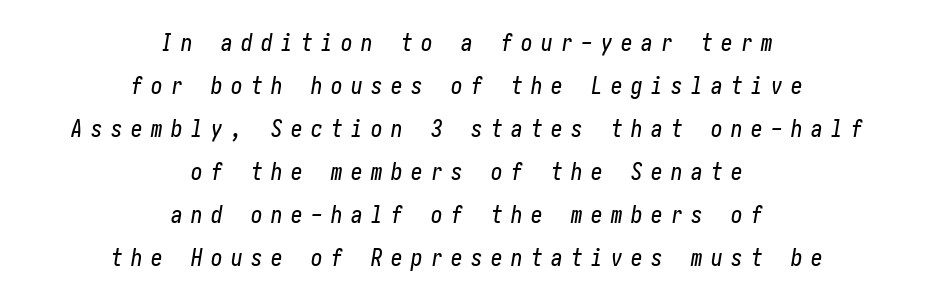
{"italic": "yes", "lean": "right", "slant_degrees": 10, "underline": "no", "align": "center", "line_spacing_ratio": 1.87, "letter_spacing": "wide", "letter_spacing_em": 0.37, "glyph_px": 23}
